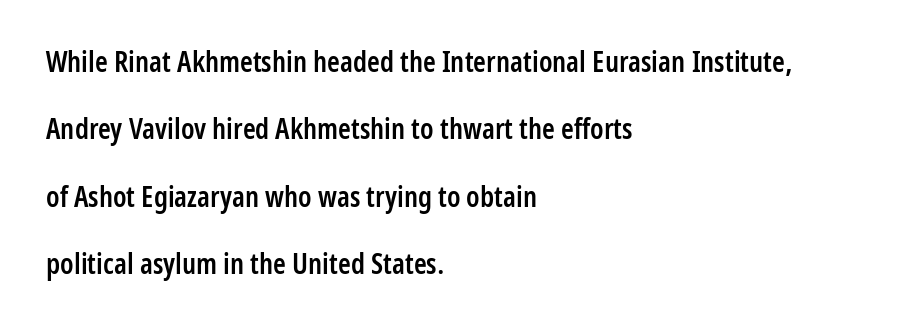
Q: Is the text bold? A: Semi-bold.
Q: Is the text italic (slanted)? A: No, it is upright.
Q: Is the typeface a serif or a sans-serif typeface? A: Sans-serif.
Q: Is the text underlined? A: No.
Q: How is the paragraph aligned? A: Left-aligned.
Q: Is the spacing between letters normal or unusually wide? A: Normal.
Q: Is the spacing between lines tight, normal or loose? A: Loose.
Q: Width (condensed, normal, or wide)? A: Condensed.
Q: Stroke contrast? A: Low.
Q: x-height? A: Medium.
Q: Monospaced? A: No.
